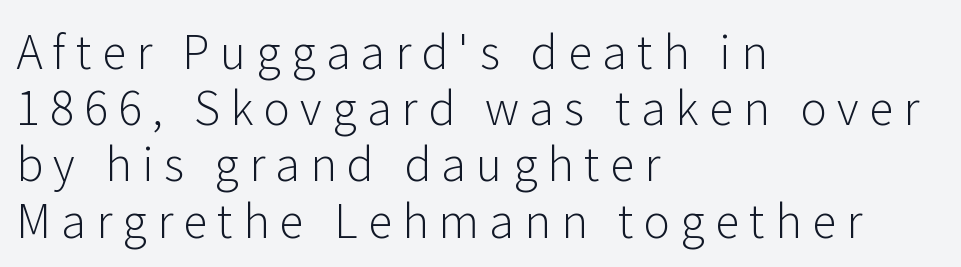
{"serif": "no", "italic": "no", "bold": "no", "weight": "light", "width": "normal", "stroke_contrast": "low", "x_height": "medium", "monospaced": "no", "underline": "no", "align": "left", "line_spacing": "normal", "line_spacing_ratio": 1.25, "letter_spacing": "wide", "letter_spacing_em": 0.23, "glyph_px": 45}
